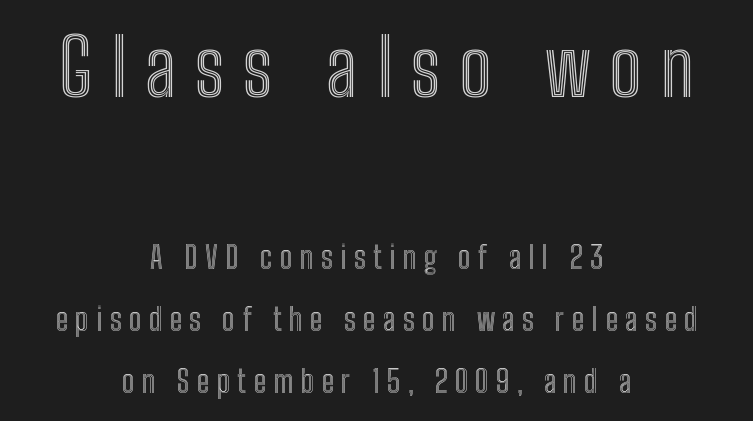
The image shows 78 px condensed type, upright; set centered, loose line spacing (2.0x), unusually wide letter spacing (+0.24 em), not underlined; the first (top) block is 2.52x larger; a medium x-height.
